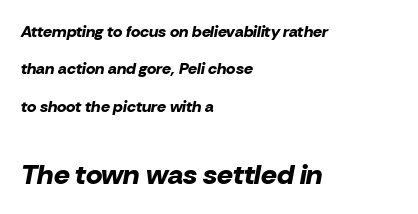
The image shows 28 px bold type, italic (leaning right); set left-aligned, loose line spacing (2.34x), normal letter spacing, not underlined; the second (bottom) block is 1.75x larger; low stroke contrast and a medium x-height.
